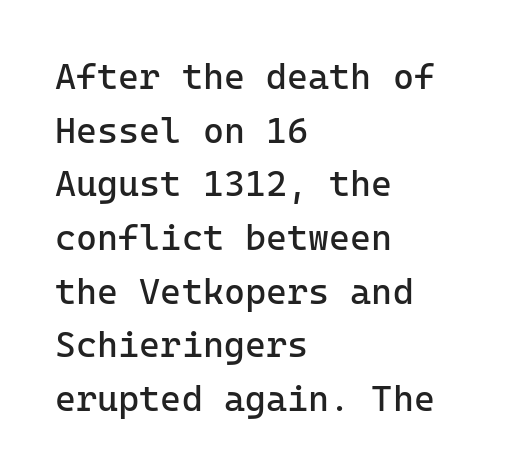
Q: Is the text bold? A: No.
Q: Is the text italic (slanted)? A: No, it is upright.
Q: Is the typeface a serif or a sans-serif typeface? A: Sans-serif.
Q: Is the text underlined? A: No.
Q: How is the paragraph aligned? A: Left-aligned.
Q: Is the spacing between letters normal or unusually wide? A: Normal.
Q: Is the spacing between lines tight, normal or loose? A: Normal.
Q: Width (condensed, normal, or wide)? A: Normal.
Q: Stroke contrast? A: Low.
Q: x-height? A: Medium.
